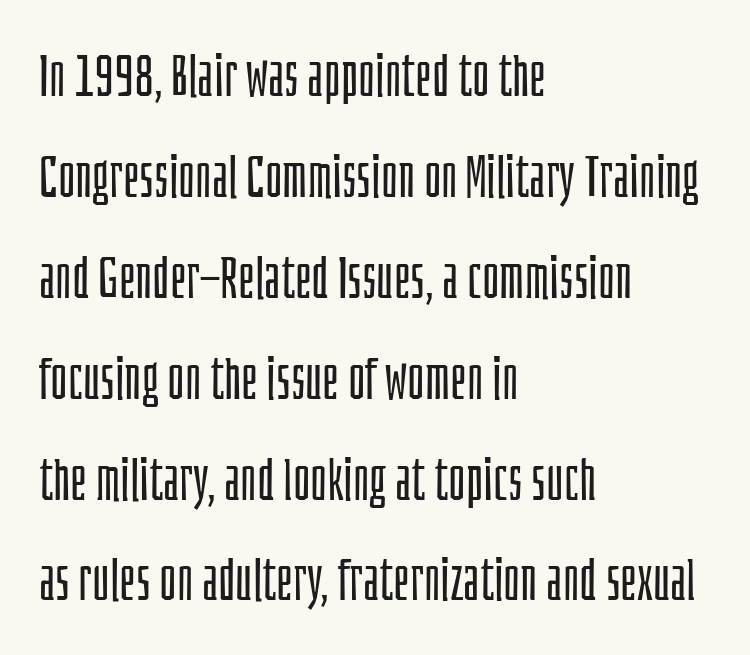
A student would call this left alignment; a typographer would say flush left, rag right. The letters stand straight up with perfectly vertical stems. Is this a fixed-width face? No — the glyphs have proportional, varying widths. The glyphs in this specimen are sans serif. There is no visible air inserted between adjacent glyphs.
